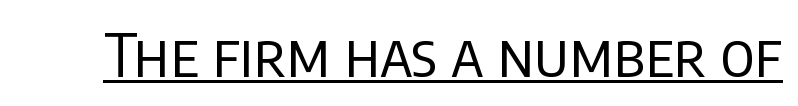
Q: Is the text bold? A: No.
Q: Is the text italic (slanted)? A: No, it is upright.
Q: Is the typeface a serif or a sans-serif typeface? A: Sans-serif.
Q: Is the text underlined? A: Yes.
Q: Is the spacing between letters normal or unusually wide? A: Normal.
Q: Width (condensed, normal, or wide)? A: Normal.
Q: Stroke contrast? A: Low.
Q: x-height? A: Large.
Q: Monospaced? A: No.
